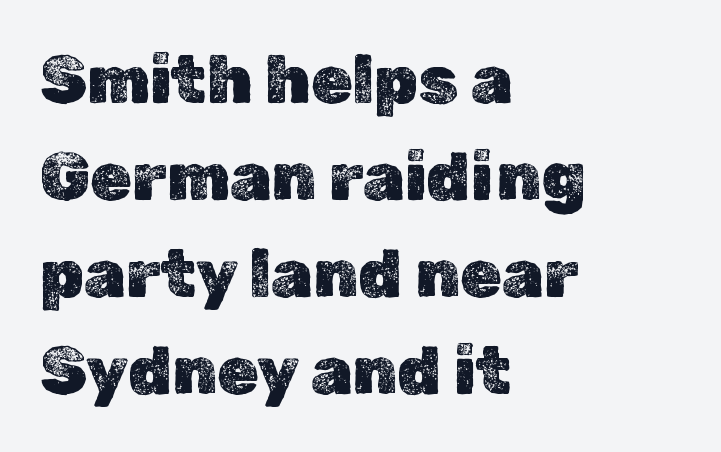
A typesetter would mark this as roman, not italic. The area under the type is left untouched. This sample has the flowing, uneven cadence of proportional lettering. The leading is moderate, giving the passage an even texture.
